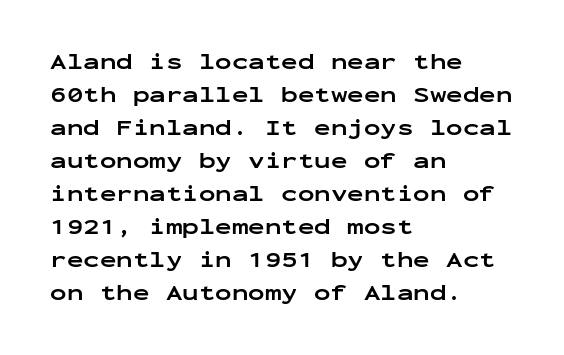
{"italic": "no", "bold": "yes", "underline": "no", "align": "left", "line_spacing": "normal", "line_spacing_ratio": 1.5, "letter_spacing": "normal", "letter_spacing_em": 0.0, "glyph_px": 22}
